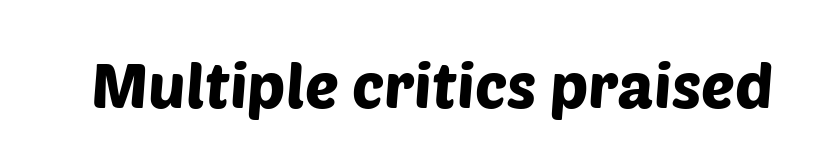
The image shows 63 px sans-serif type; set normal letter spacing, not underlined; low stroke contrast and a large x-height.
